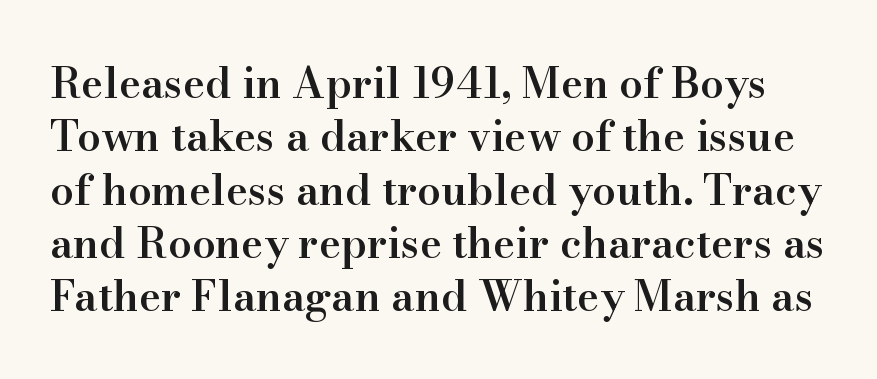
The image shows 42 px semibold serif type, upright; set normal line spacing (1.27x), normal letter spacing, not underlined; high stroke contrast and a small x-height.
